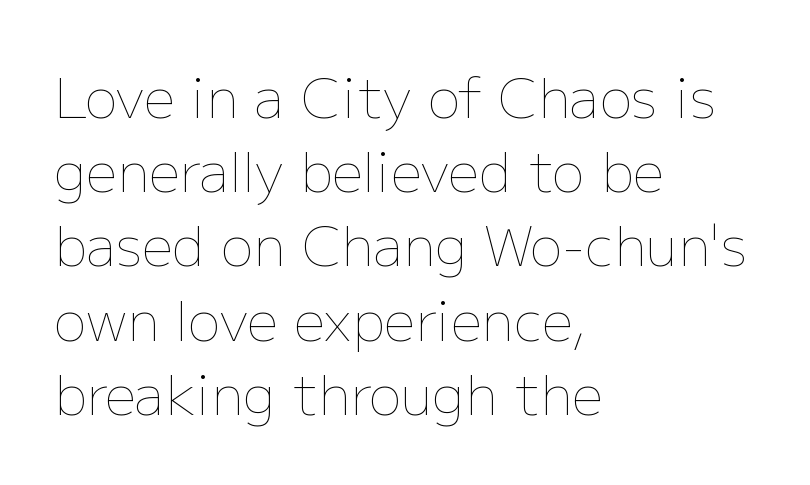
Q: Is the text bold? A: No.
Q: Is the text italic (slanted)? A: No, it is upright.
Q: Is the text underlined? A: No.
Q: How is the paragraph aligned? A: Left-aligned.
Q: Is the spacing between letters normal or unusually wide? A: Normal.
Q: Is the spacing between lines tight, normal or loose? A: Normal.
Q: Width (condensed, normal, or wide)? A: Normal.
Q: Stroke contrast? A: Low.
Q: x-height? A: Medium.
Q: Monospaced? A: No.
